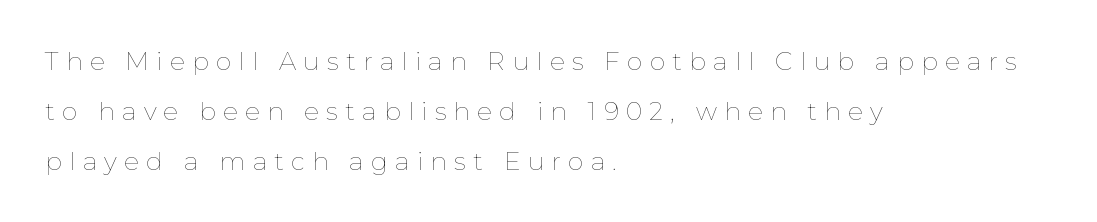
Interline gaps are noticeably wide in this sample. Decoration check: the copy has no underline. Short and long lines alike share a common starting point at left. The passage shown is not bold in any degree. Honestly, the letter spacing is so wide it's the main thing you notice.
